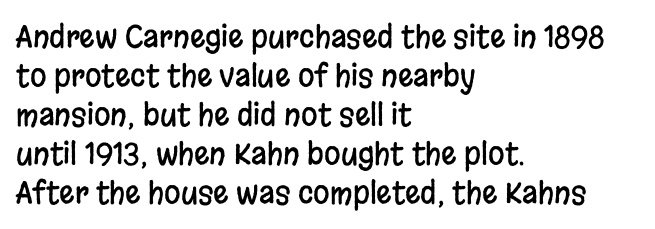
The image shows 30 px condensed sans-serif type, upright; set left-aligned, normal line spacing (1.3x), normal letter spacing, not underlined; low stroke contrast and a large x-height.
